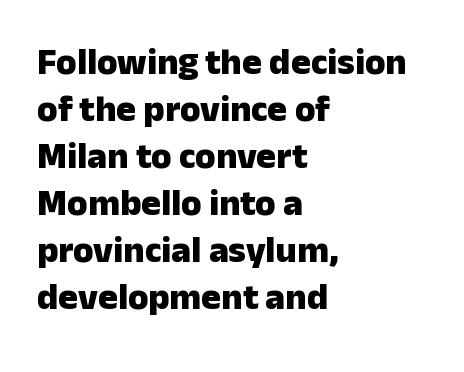
The image shows 37 px heavy sans-serif type, upright; set left-aligned, normal line spacing (1.27x), normal letter spacing, not underlined; low stroke contrast and a medium x-height.
